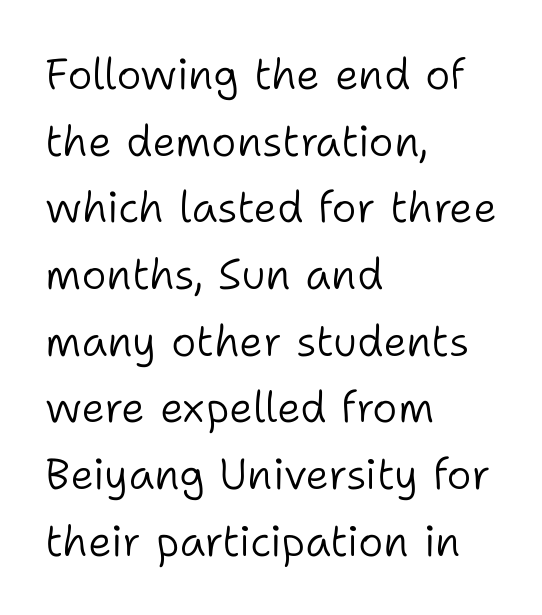
The image shows 43 px light sans-serif type, upright; set left-aligned, normal line spacing (1.55x), normal letter spacing, not underlined; low stroke contrast and a medium x-height.
